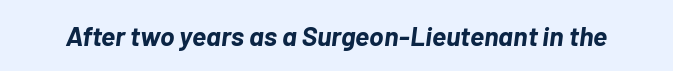
{"italic": "yes", "lean": "right", "slant_degrees": 7, "bold": "yes", "underline": "no", "letter_spacing": "normal", "letter_spacing_em": 0.0, "glyph_px": 27}
